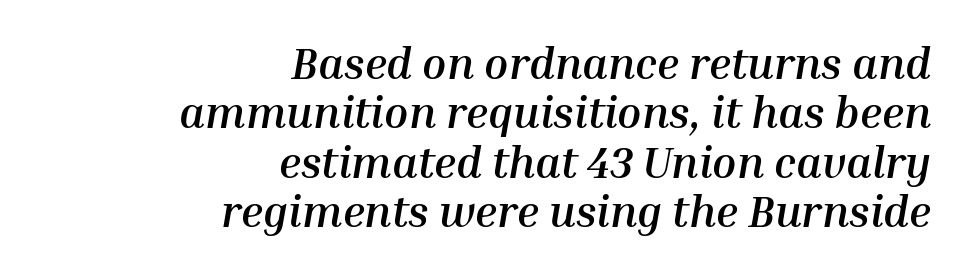
Q: Is the text bold? A: Yes.
Q: Is the text italic (slanted)? A: Yes, it leans right by about 10 degrees.
Q: Is the text underlined? A: No.
Q: How is the paragraph aligned? A: Right-aligned.
Q: Is the spacing between letters normal or unusually wide? A: Normal.
Q: Is the spacing between lines tight, normal or loose? A: Tight.
Q: Width (condensed, normal, or wide)? A: Normal.
Q: Stroke contrast? A: Medium.
Q: x-height? A: Medium.
Q: Monospaced? A: No.
